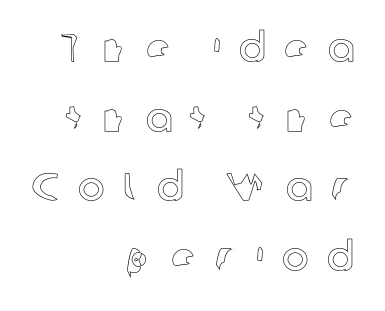
{"italic": "no", "width": "normal", "x_height": "medium", "monospaced": "no", "underline": "no", "align": "right", "line_spacing_ratio": 1.74, "letter_spacing": "wide", "letter_spacing_em": 0.46, "glyph_px": 40}
